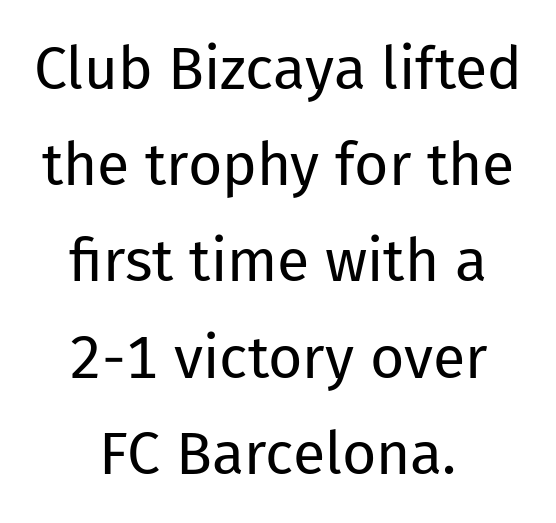
Q: Is the text bold? A: No.
Q: Is the text italic (slanted)? A: No, it is upright.
Q: Is the typeface a serif or a sans-serif typeface? A: Sans-serif.
Q: Is the text underlined? A: No.
Q: How is the paragraph aligned? A: Centered.
Q: Is the spacing between letters normal or unusually wide? A: Normal.
Q: Is the spacing between lines tight, normal or loose? A: Normal.
Q: Width (condensed, normal, or wide)? A: Normal.
Q: Stroke contrast? A: Low.
Q: x-height? A: Medium.
Q: Monospaced? A: No.
